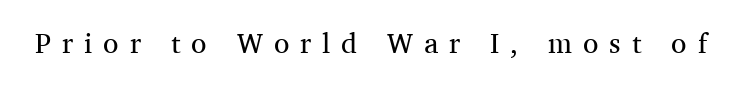
{"serif": "yes", "italic": "no", "bold": "no", "weight": "regular", "width": "normal", "stroke_contrast": "medium", "x_height": "medium", "monospaced": "no", "underline": "no", "letter_spacing": "wide", "letter_spacing_em": 0.39, "glyph_px": 28}
